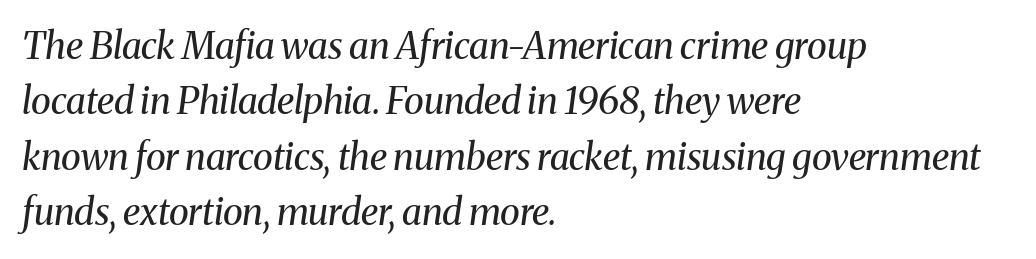
The image shows 37 px regular-weight serif type, italic (leaning right); set left-aligned, normal line spacing (1.5x), normal letter spacing, not underlined; medium stroke contrast and a medium x-height.
